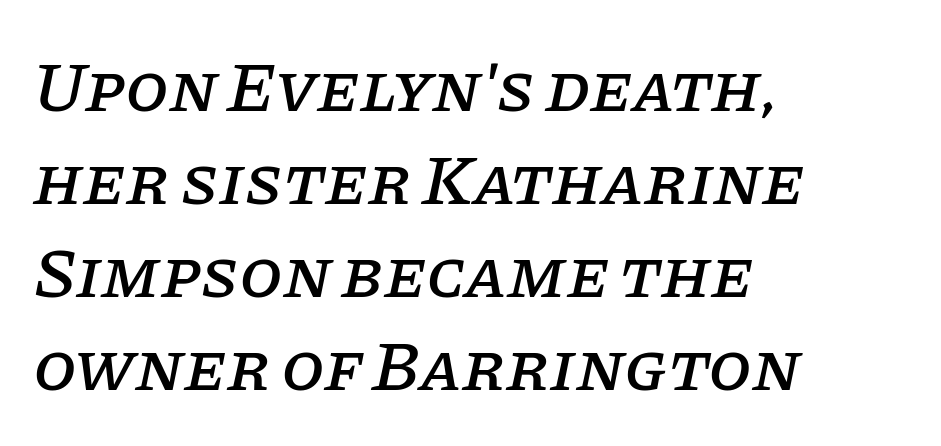
Note the varied advance widths — an 'i' is clearly narrower than an 'm'. Caption: standard tracking, unaltered. Summary of vertical rhythm: regular, with standard interline spacing. Regarding serifs, this sample has them. All the whitespace from short lines collects on the right. No word sits above an underline.
